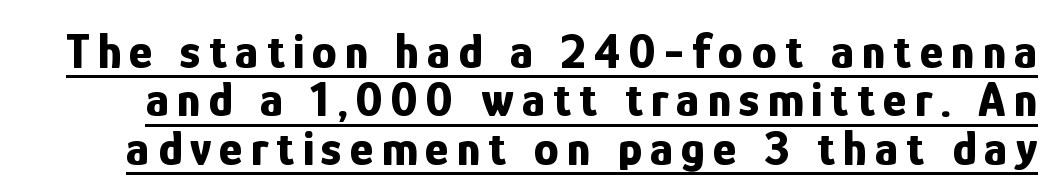
{"serif": "no", "italic": "no", "bold": "yes", "weight": "bold", "width": "condensed", "stroke_contrast": "low", "x_height": "medium", "monospaced": "no", "underline": "yes", "line_spacing": "tight", "line_spacing_ratio": 0.97, "glyph_px": 50}
